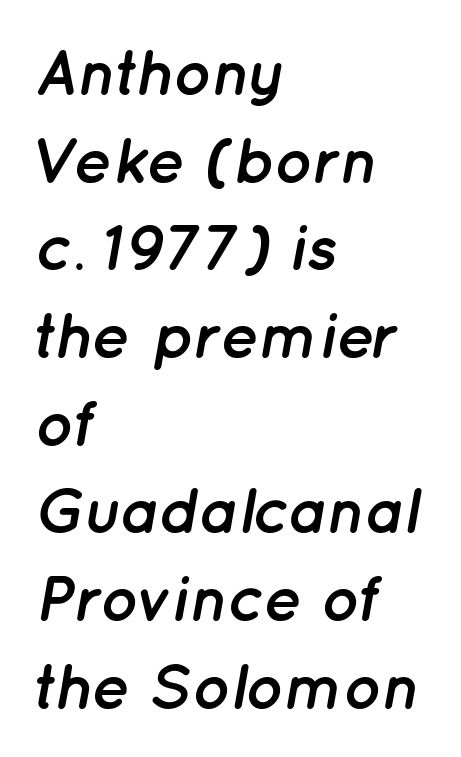
Q: Is the text bold? A: Yes.
Q: Is the text italic (slanted)? A: Yes, it leans right by about 12 degrees.
Q: Is the text underlined? A: No.
Q: How is the paragraph aligned? A: Left-aligned.
Q: Is the spacing between letters normal or unusually wide? A: Normal.
Q: Is the spacing between lines tight, normal or loose? A: Normal.
Q: Width (condensed, normal, or wide)? A: Normal.
Q: Stroke contrast? A: Low.
Q: x-height? A: Medium.
Q: Monospaced? A: No.
